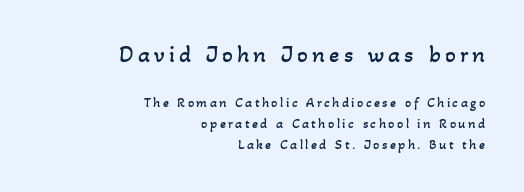
{"bold": "no", "underline": "no", "align": "right", "line_spacing": "normal", "line_spacing_ratio": 1.49, "larger_block": "first", "size_ratio": 1.71, "glyph_px": 24}
